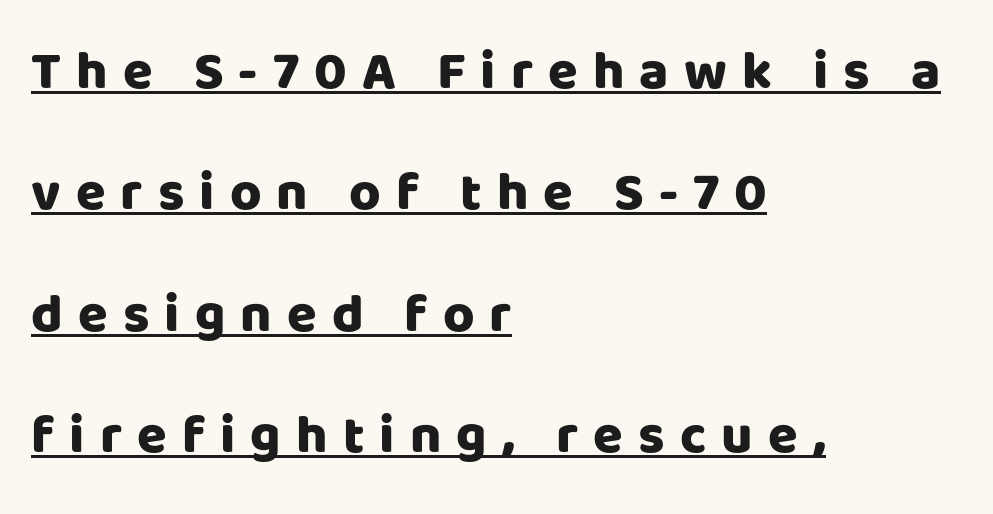
Q: Is the text bold? A: Yes.
Q: Is the text italic (slanted)? A: No, it is upright.
Q: Is the typeface a serif or a sans-serif typeface? A: Sans-serif.
Q: Is the text underlined? A: Yes.
Q: How is the paragraph aligned? A: Left-aligned.
Q: Is the spacing between letters normal or unusually wide? A: Unusually wide.
Q: Is the spacing between lines tight, normal or loose? A: Loose.
Q: Width (condensed, normal, or wide)? A: Normal.
Q: Stroke contrast? A: Low.
Q: x-height? A: Large.
Q: Monospaced? A: No.
